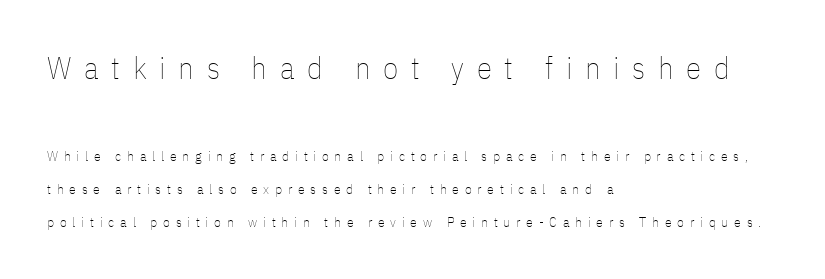
The image shows 31 px thin, condensed type, upright; set left-aligned, loose line spacing (2.38x), unusually wide letter spacing (+0.41 em), not underlined; the first (top) block is 2.21x larger; low stroke contrast and a medium x-height.
